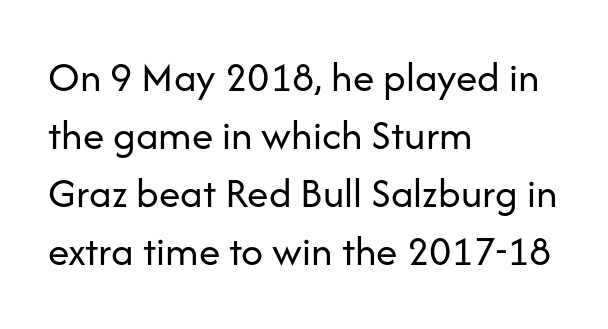
The image shows 43 px regular-weight sans-serif type, upright; set left-aligned, normal line spacing (1.35x), normal letter spacing, not underlined; low stroke contrast and a medium x-height.
